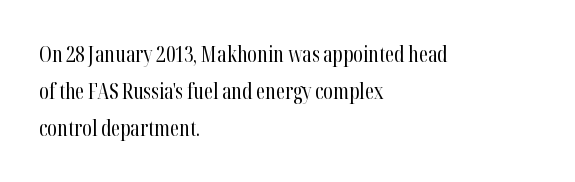
{"italic": "no", "bold": "no", "underline": "no", "align": "left", "line_spacing_ratio": 1.76, "letter_spacing": "normal", "letter_spacing_em": 0.0, "glyph_px": 21}
